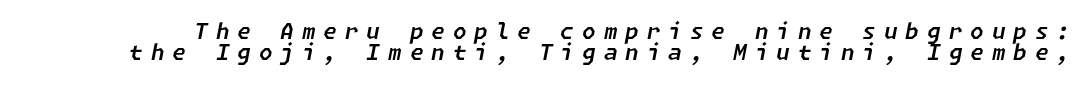
There is plenty of visible air inserted between adjacent glyphs. Summary of vertical rhythm: compact, with narrow interline spacing. Rendered with sloped, italic letterforms. Clear beneath every line of the passage.
